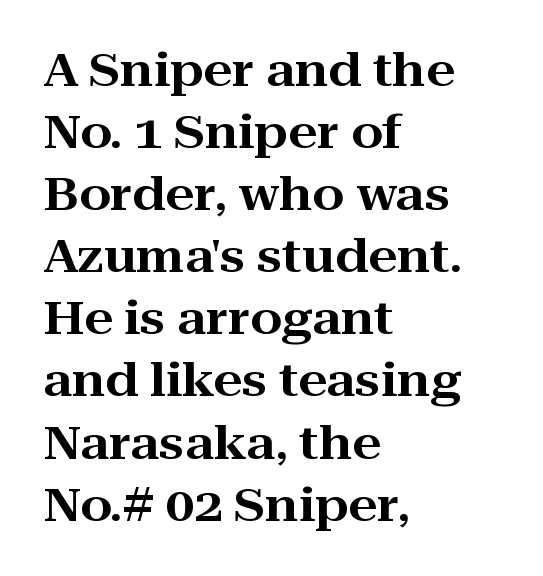
Inter-character spacing is left at the font's built-in metrics. Think of a printed novel: that variable character pitch is what you see here. The lettering stays uniformly vertical, giving the passage a roman look. Line beginnings align vertically; line endings do not. This rendering features lettering with no underline.
